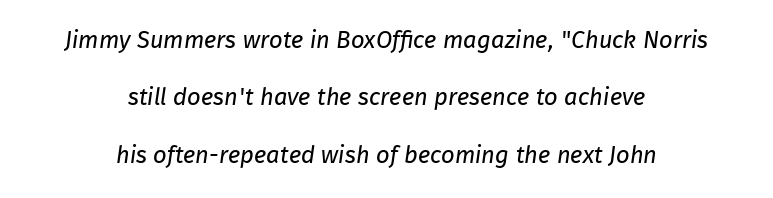
The words here are not underlined. Glyph-to-glyph distance matches everyday printed text. The strokes are not fattened; the text isn't bold. These lines stand farther apart than default settings would place them. Both edges are ragged and mirror each other, which tells us the setting is centered.
